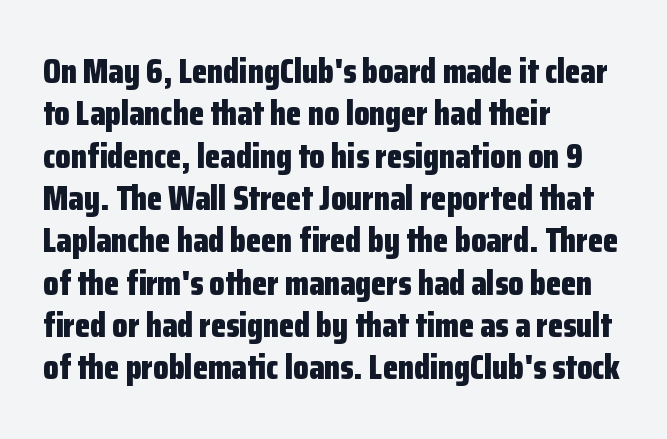
Q: Is the text bold? A: Yes.
Q: Is the text italic (slanted)? A: No, it is upright.
Q: Is the typeface a serif or a sans-serif typeface? A: Sans-serif.
Q: Is the text underlined? A: No.
Q: How is the paragraph aligned? A: Left-aligned.
Q: Is the spacing between letters normal or unusually wide? A: Normal.
Q: Width (condensed, normal, or wide)? A: Condensed.
Q: Stroke contrast? A: Low.
Q: x-height? A: Medium.
Q: Monospaced? A: No.
